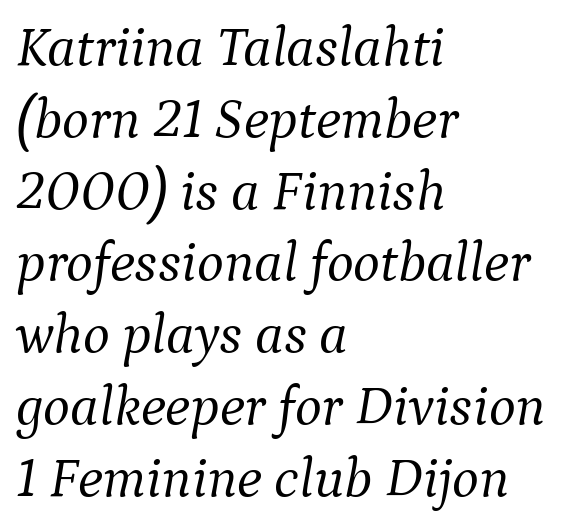
The image shows 57 px light serif type, italic (leaning right); set left-aligned, normal line spacing (1.26x), normal letter spacing, not underlined; medium stroke contrast and a medium x-height.
